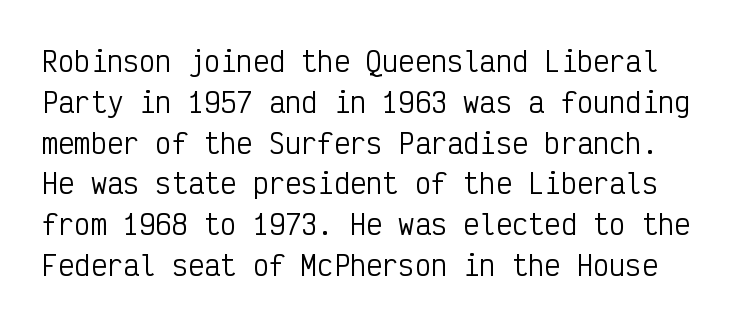
The type sits square on the baseline with zero lean. Look at the tracking — it's just the regular setting, nothing added. The glyphs are unaccompanied by any horizontal stroke below them. Heaviness? Minimal to ordinary, like unemphasized prose. Evenly set lines give the paragraph a standard silhouette.
